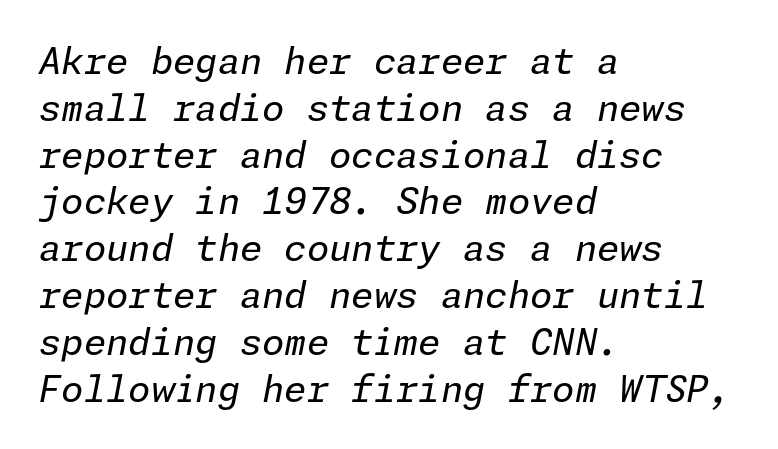
{"italic": "yes", "lean": "right", "slant_degrees": 11, "bold": "no", "weight": "regular", "width": "normal", "stroke_contrast": "low", "x_height": "medium", "underline": "no", "align": "left", "line_spacing": "normal", "line_spacing_ratio": 1.3, "letter_spacing": "normal", "letter_spacing_em": 0.0, "glyph_px": 36}
